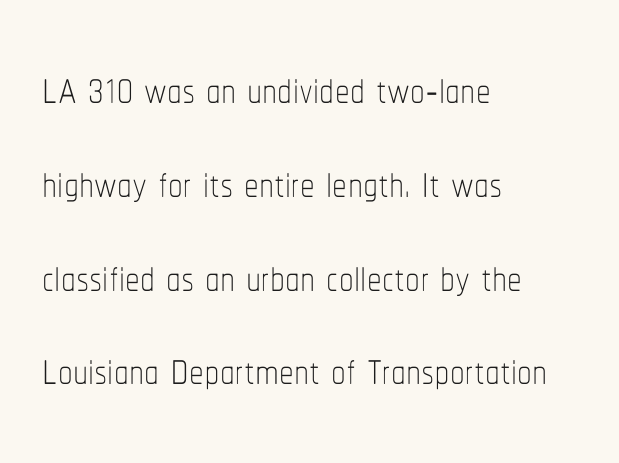
Observe the ordinary spacing: letters are neighbours, not strangers. The passage shown is not underscored anywhere. Do the letters lean? They stand straight. Leading matches the norm, producing a regular column.
